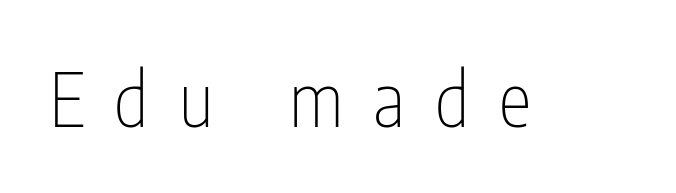
{"serif": "no", "italic": "no", "bold": "no", "weight": "thin", "width": "condensed", "stroke_contrast": "low", "x_height": "medium", "monospaced": "no", "underline": "no", "letter_spacing": "wide", "letter_spacing_em": 0.4, "glyph_px": 75}
